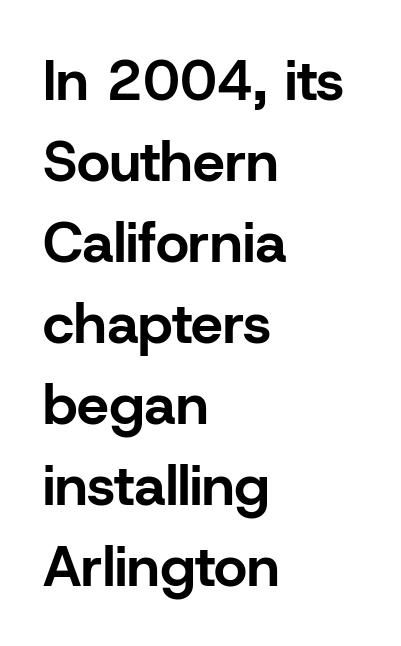
{"serif": "no", "italic": "no", "bold": "yes", "weight": "bold", "width": "normal", "stroke_contrast": "low", "x_height": "medium", "monospaced": "no", "underline": "no", "align": "left", "line_spacing": "normal", "line_spacing_ratio": 1.42, "letter_spacing": "normal", "letter_spacing_em": 0.0, "glyph_px": 57}
